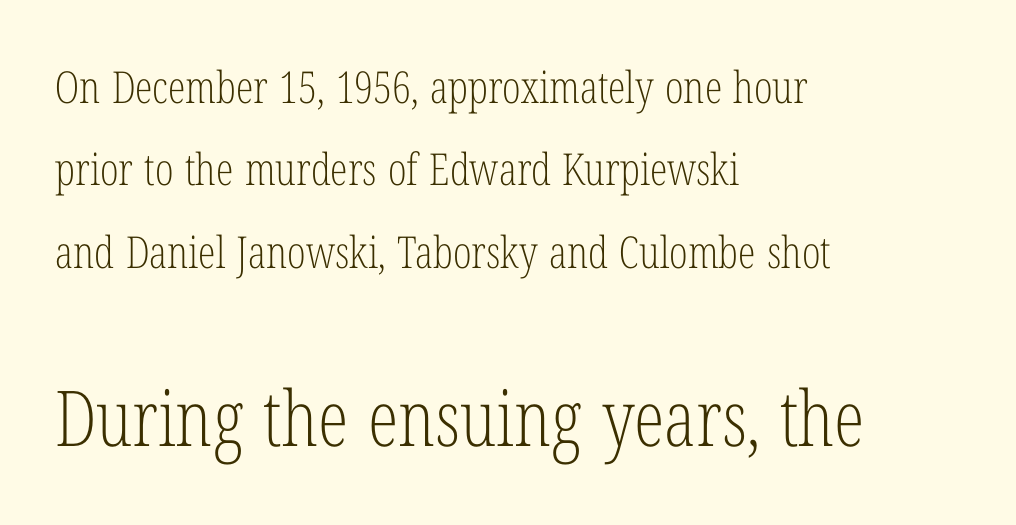
The image shows 77 px light, condensed serif type, upright; set left-aligned, line spacing 1.87x, normal letter spacing, not underlined; the second (bottom) block is 1.75x larger; low stroke contrast and a medium x-height.
